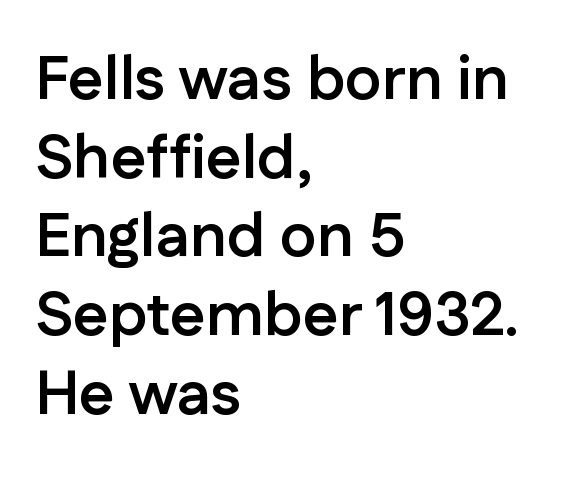
{"serif": "no", "italic": "no", "bold": "yes", "weight": "semibold", "width": "normal", "stroke_contrast": "low", "x_height": "medium", "monospaced": "no", "underline": "no", "align": "left", "line_spacing": "normal", "line_spacing_ratio": 1.27, "letter_spacing": "normal", "letter_spacing_em": 0.0, "glyph_px": 62}
